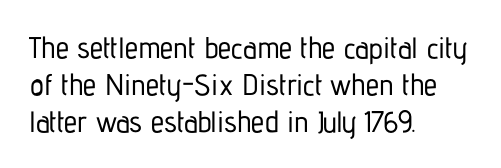
{"serif": "no", "italic": "no", "width": "condensed", "stroke_contrast": "low", "x_height": "medium", "monospaced": "no", "underline": "no", "align": "left", "line_spacing_ratio": 1.23, "letter_spacing": "normal", "letter_spacing_em": 0.0, "glyph_px": 30}
